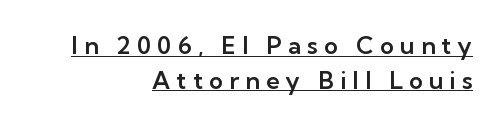
The designer left line spacing at the default. Does the copy run flush right? Yes — the right margin is perfectly even. Posture: upright roman. Caption: expanded tracking, letters set apart. Caption: lettering with a line underneath.
